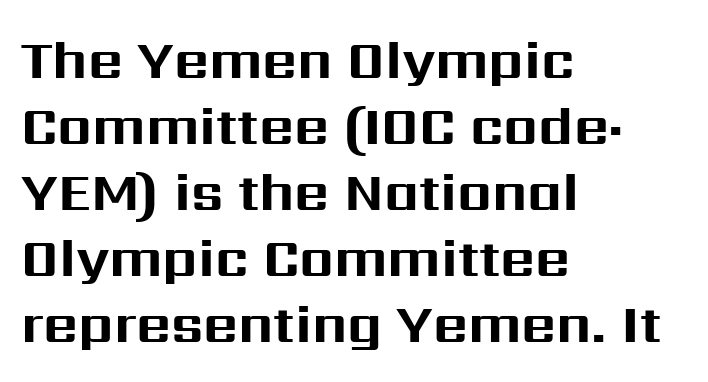
The image shows 54 px bold sans-serif type, upright; set left-aligned, line spacing 1.22x, normal letter spacing, not underlined; medium stroke contrast and a medium x-height.
